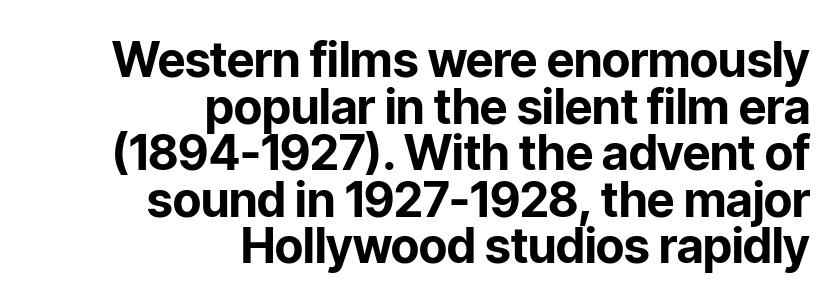
Q: Is the text bold? A: Yes.
Q: Is the text italic (slanted)? A: No, it is upright.
Q: Is the typeface a serif or a sans-serif typeface? A: Sans-serif.
Q: Is the text underlined? A: No.
Q: How is the paragraph aligned? A: Right-aligned.
Q: Is the spacing between letters normal or unusually wide? A: Normal.
Q: Is the spacing between lines tight, normal or loose? A: Tight.
Q: Width (condensed, normal, or wide)? A: Normal.
Q: Stroke contrast? A: Low.
Q: x-height? A: Medium.
Q: Monospaced? A: No.
